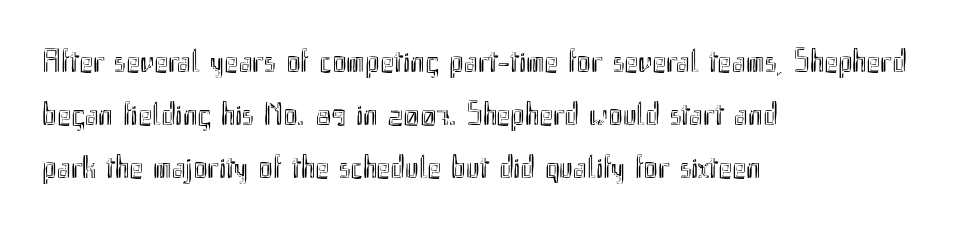
The image shows 33 px condensed type, upright; set left-aligned, normal line spacing (1.6x), normal letter spacing, not underlined; a small x-height.
